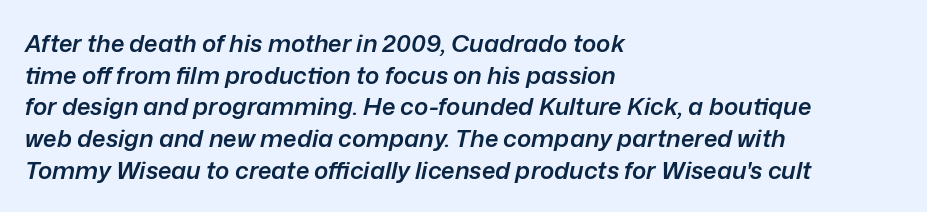
Q: Is the text bold? A: Semi-bold.
Q: Is the text italic (slanted)? A: Yes, it leans right by about 12 degrees.
Q: Is the text underlined? A: No.
Q: How is the paragraph aligned? A: Left-aligned.
Q: Is the spacing between letters normal or unusually wide? A: Normal.
Q: Is the spacing between lines tight, normal or loose? A: Normal.
